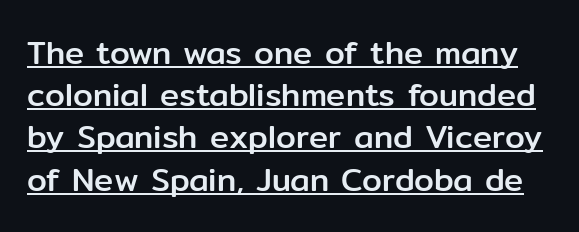
The image shows 32 px sans-serif type, upright; set normal line spacing (1.32x), normal letter spacing, underlined; low stroke contrast and a medium x-height.
